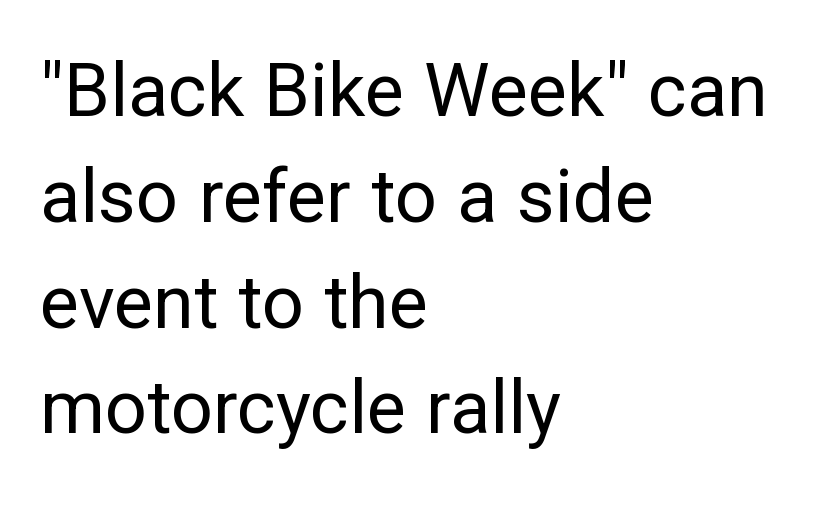
The image shows 74 px regular-weight sans-serif type, upright; set left-aligned, normal line spacing (1.43x), normal letter spacing, not underlined; low stroke contrast and a medium x-height.
